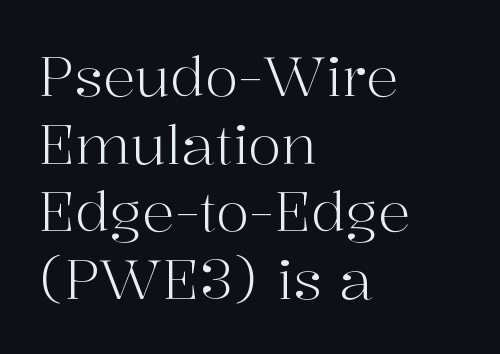
The ragged edge is on the right, which tells us the setting is flush left. Stems here are at most as thick as an everyday book face. Has an underline been added? It has not. The passage shown has conventional tracking throughout. Italic? Not at all — the glyphs are vertical. The characters display serif detailing at their extremities.
